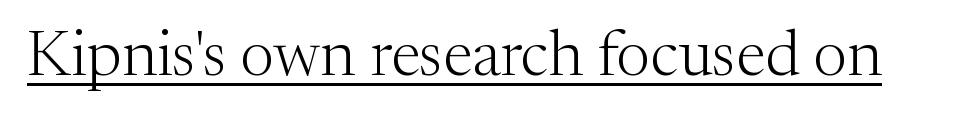
Q: Is the text bold? A: No.
Q: Is the text italic (slanted)? A: No, it is upright.
Q: Is the typeface a serif or a sans-serif typeface? A: Serif.
Q: Is the text underlined? A: Yes.
Q: Is the spacing between letters normal or unusually wide? A: Normal.
Q: Width (condensed, normal, or wide)? A: Normal.
Q: Stroke contrast? A: Medium.
Q: x-height? A: Medium.
Q: Monospaced? A: No.
